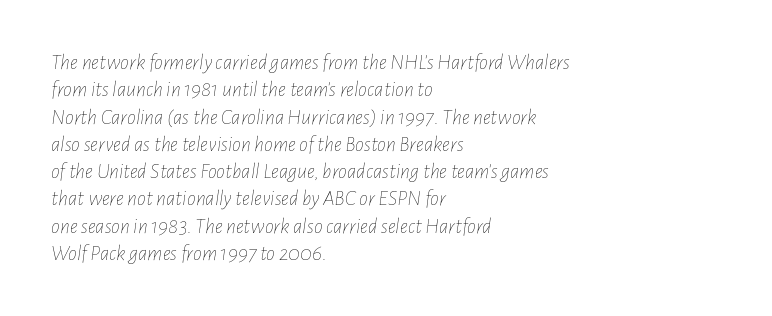
The image shows 22 px text type, italic (leaning right); set left-aligned, line spacing 1.24x, normal letter spacing, not underlined.
